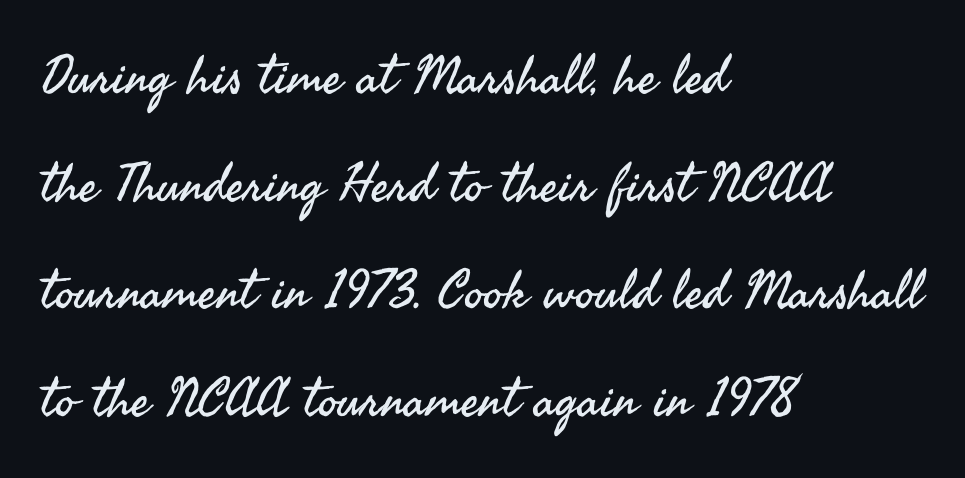
The image shows 53 px regular-weight sans-serif type; set left-aligned, loose line spacing (2.03x), normal letter spacing, not underlined; medium stroke contrast and a small x-height.
